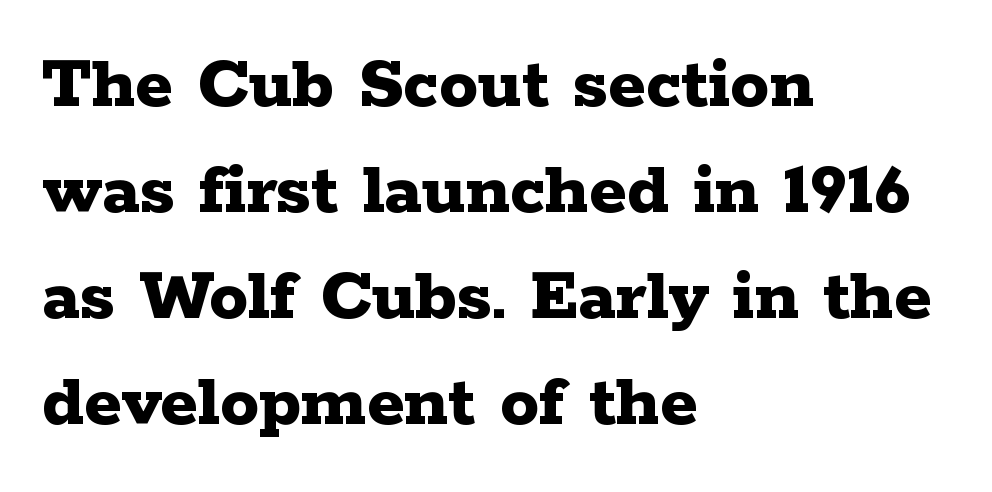
Old-style or modern, the face here clearly has serifs. Between one letter and the next there's only the usual sliver of space. Heavy-handed strokes throughout: this text is bold. Leading matches the norm, producing a regular column. Any mark beneath the type? The region is blank. Proportional: the letters do not fall into vertical columns.
